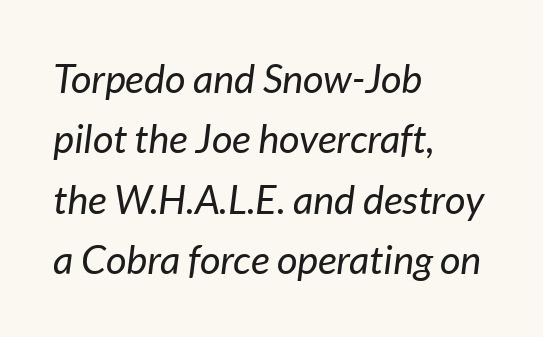
Check under the words: just untouched page. Each new line begins a customary step beneath the previous one. Character widths vary here, with narrow letters taking less room than wide ones. The letters are slanted; this is an italic face. The paragraph has a hard left edge and a soft right edge. The passage shown is not bold in any degree.
